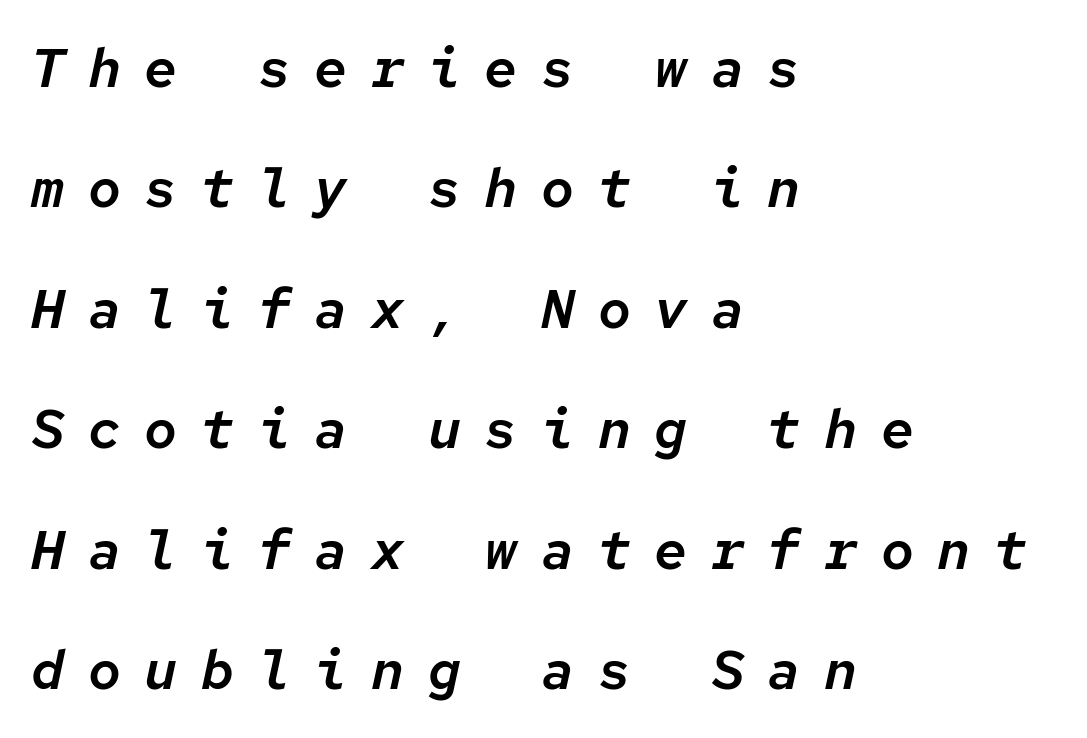
Every character here occupies the same horizontal width, giving the sample a typewriter-like rhythm. The letters are slanted; this is an italic face. What stands out about the letter spacing? Its width — letters are far apart. The lines in this sample share a left origin and differ only in where they stop. Reading down the column, the eye jumps a long way to each next line. The string is rendered with underlining switched off.
